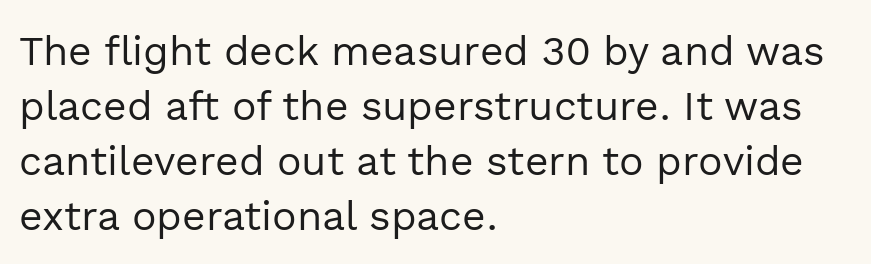
Q: Is the text bold? A: No.
Q: Is the text italic (slanted)? A: No, it is upright.
Q: Is the typeface a serif or a sans-serif typeface? A: Sans-serif.
Q: Is the text underlined? A: No.
Q: How is the paragraph aligned? A: Left-aligned.
Q: Is the spacing between letters normal or unusually wide? A: Normal.
Q: Is the spacing between lines tight, normal or loose? A: Normal.
Q: Width (condensed, normal, or wide)? A: Normal.
Q: x-height? A: Medium.
Q: Monospaced? A: No.
